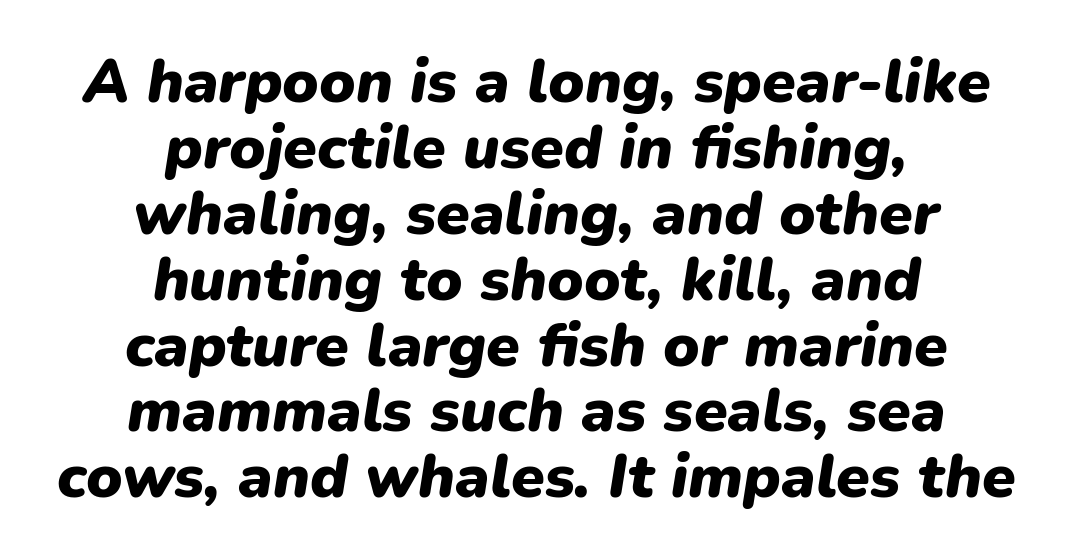
Q: Is the text bold? A: Yes.
Q: Is the text italic (slanted)? A: Yes, it leans right by about 9 degrees.
Q: Is the text underlined? A: No.
Q: How is the paragraph aligned? A: Centered.
Q: Is the spacing between letters normal or unusually wide? A: Normal.
Q: Is the spacing between lines tight, normal or loose? A: Tight.
Q: Width (condensed, normal, or wide)? A: Normal.
Q: Stroke contrast? A: Low.
Q: x-height? A: Medium.
Q: Monospaced? A: No.
